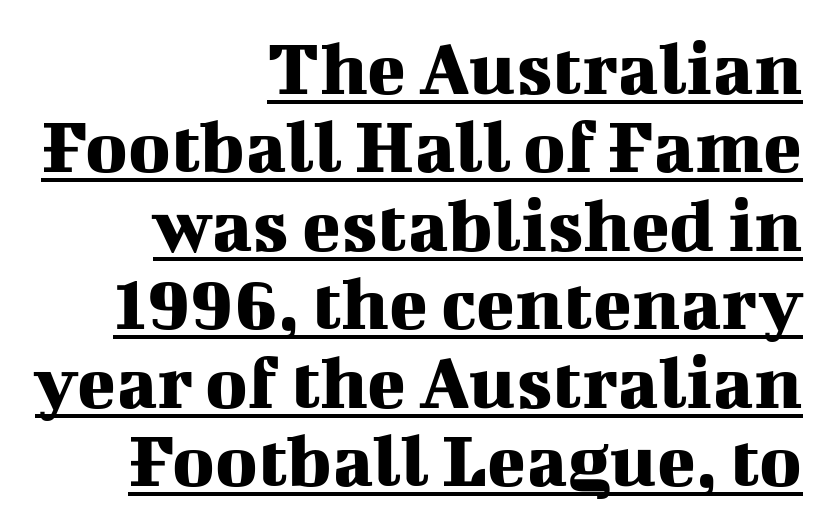
Q: Is the text italic (slanted)? A: No, it is upright.
Q: Is the typeface a serif or a sans-serif typeface? A: Serif.
Q: Is the text underlined? A: Yes.
Q: How is the paragraph aligned? A: Right-aligned.
Q: Is the spacing between letters normal or unusually wide? A: Normal.
Q: Is the spacing between lines tight, normal or loose? A: Tight.
Q: Width (condensed, normal, or wide)? A: Normal.
Q: Stroke contrast? A: Medium.
Q: x-height? A: Medium.
Q: Monospaced? A: No.
